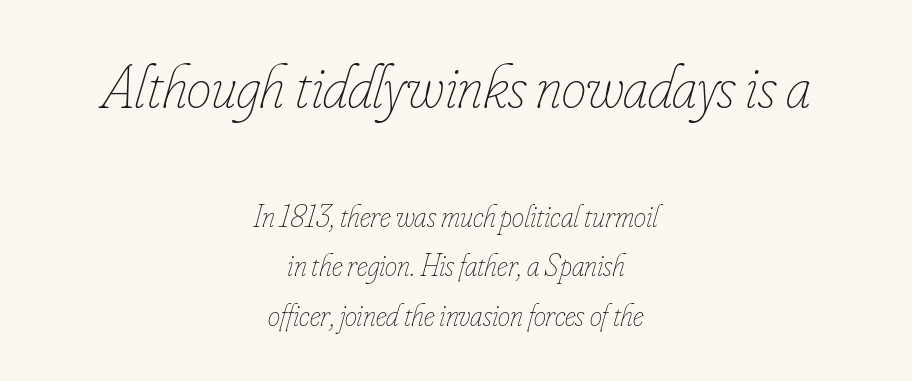
Q: Is the text bold? A: No.
Q: Is the text italic (slanted)? A: Yes, it leans right by about 16 degrees.
Q: Is the text underlined? A: No.
Q: How is the paragraph aligned? A: Centered.
Q: Is the spacing between letters normal or unusually wide? A: Normal.
Q: Is the spacing between lines tight, normal or loose? A: Normal.
Q: Which block of text is set in a larger size, the first (top) or the second (bottom)? A: The first (top) one.
Q: Width (condensed, normal, or wide)? A: Condensed.
Q: Stroke contrast? A: Low.
Q: x-height? A: Small.
Q: Monospaced? A: No.
